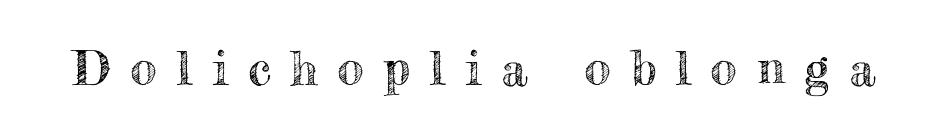
If you drew a line through each stem, it would be perfectly vertical. These lines are rendered in a variable-pitch font. Glance below the letters and you will spot only blank space. The letterforms stand isolated, each surrounded by extra space.
